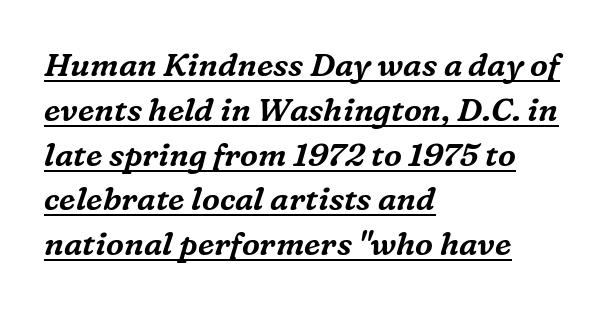
{"serif": "yes", "italic": "yes", "lean": "right", "slant_degrees": 16, "width": "normal", "stroke_contrast": "medium", "x_height": "medium", "monospaced": "no", "underline": "yes", "align": "left", "line_spacing": "normal", "line_spacing_ratio": 1.4, "letter_spacing": "normal", "letter_spacing_em": 0.0, "glyph_px": 32}
